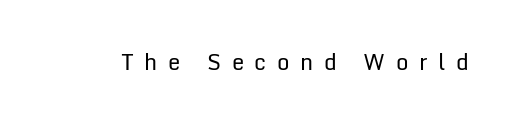
Caption: face not bold, strokes unweighted. There is plenty of visible air inserted between adjacent glyphs. This rendering features lettering with no underline. A roman cut, with each character standing at attention.
